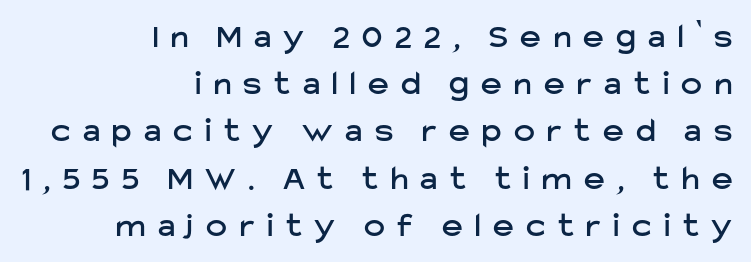
Varying glyph widths throughout — classic text-font behaviour. This rendering employs a face without finishing strokes, i.e., a sans-serif. Upright lettering throughout. The passage shown stacks its lines at a standard gap. If you drew a ruler down the right edge, every line would touch it.
